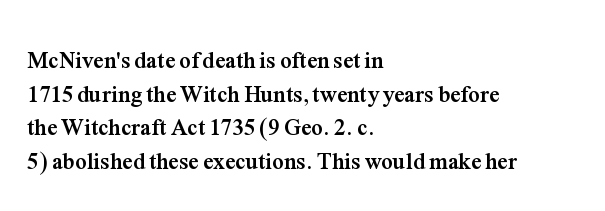
Each line starts at the same left margin while the right side varies. One glance says typical: line gaps are just what's usual. Nope, not italic — everything's standing straight. Plenty of ink on the page — the face is bold.
